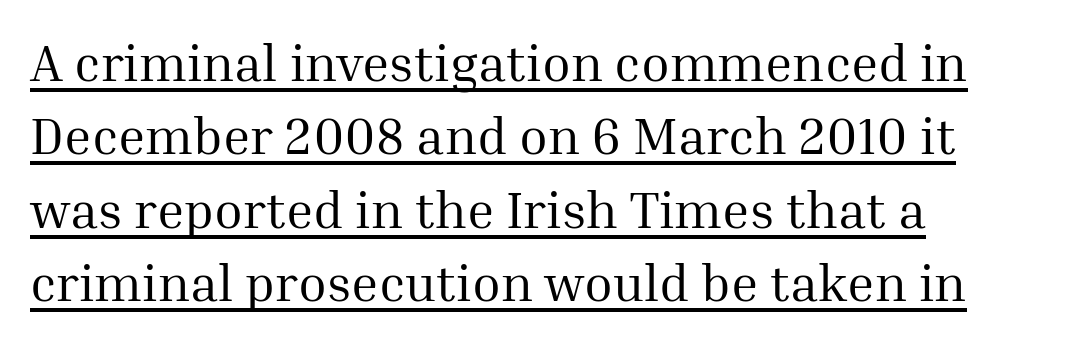
Is there any slant? The stems are plumb. These lines sit exactly where default settings would place them. Check the space under the baseline: a stroke is drawn there. Caption: face not bold, strokes unweighted. Stroke terminals: seriffed. Is this a fixed-width face? No — the glyphs have proportional, varying widths.
